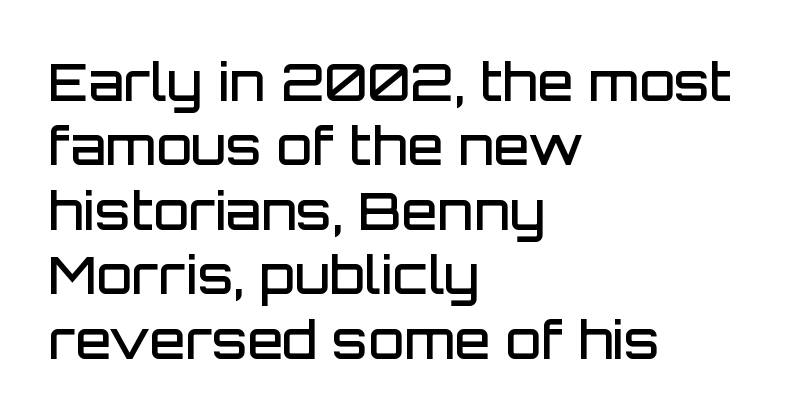
{"serif": "no", "italic": "no", "bold": "semi", "weight": "semibold", "width": "normal", "stroke_contrast": "low", "x_height": "large", "monospaced": "no", "underline": "no", "align": "left", "line_spacing_ratio": 1.24, "letter_spacing": "normal", "letter_spacing_em": 0.0, "glyph_px": 52}
